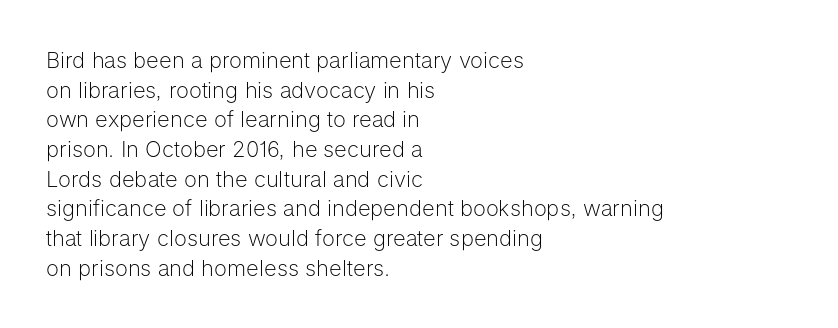
Unmarked baselines from the first word to the last. The designer left line spacing at the default. The rendering anchors every line to the left-hand side. The gaps between neighbouring characters are ordinary and unremarkable. The type sits square on the baseline with zero lean.
